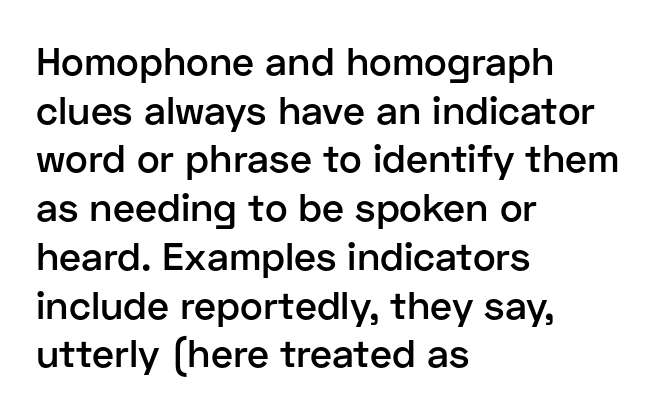
{"serif": "no", "italic": "no", "bold": "semi", "weight": "semibold", "width": "normal", "stroke_contrast": "low", "x_height": "medium", "monospaced": "no", "underline": "no", "align": "left", "line_spacing": "normal", "line_spacing_ratio": 1.25, "letter_spacing": "normal", "letter_spacing_em": 0.0, "glyph_px": 39}
